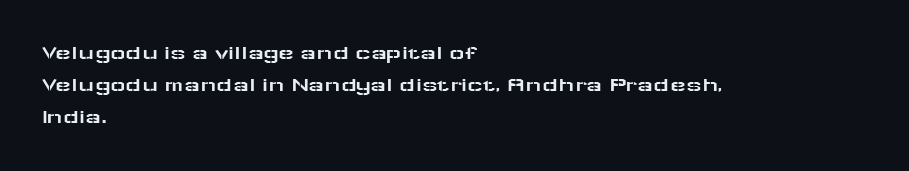
Q: Is the text italic (slanted)? A: No, it is upright.
Q: Is the text underlined? A: No.
Q: How is the paragraph aligned? A: Left-aligned.
Q: Is the spacing between letters normal or unusually wide? A: Normal.
Q: Is the spacing between lines tight, normal or loose? A: Normal.
